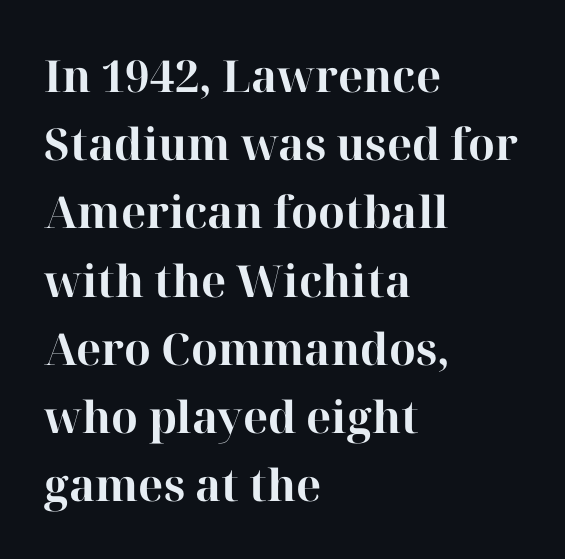
Q: Is the text bold? A: Yes.
Q: Is the text italic (slanted)? A: No, it is upright.
Q: Is the typeface a serif or a sans-serif typeface? A: Serif.
Q: Is the text underlined? A: No.
Q: How is the paragraph aligned? A: Left-aligned.
Q: Is the spacing between letters normal or unusually wide? A: Normal.
Q: Is the spacing between lines tight, normal or loose? A: Normal.
Q: Width (condensed, normal, or wide)? A: Normal.
Q: Stroke contrast? A: High.
Q: x-height? A: Medium.
Q: Monospaced? A: No.
